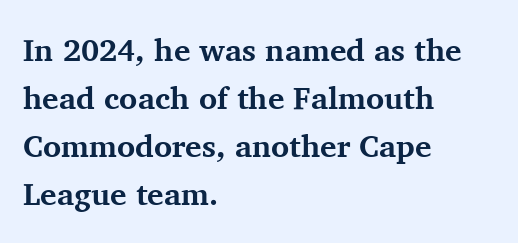
Interline gaps are of average width in this sample. The face used here is proportionally spaced, like ordinary book or web type. If you drew a line through each stem, it would be perfectly vertical. Strong, thick strokes mark this as bold type. The type family on display is of the serif kind.
